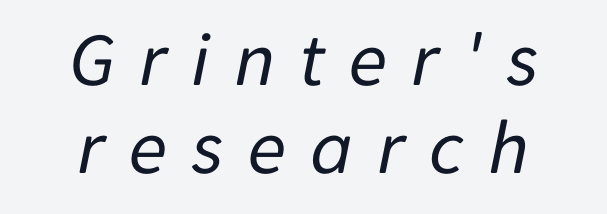
The image shows 79 px regular-weight type, italic (leaning right); set centered, tight line spacing (1.11x), unusually wide letter spacing (+0.3 em), not underlined; low stroke contrast and a medium x-height.
